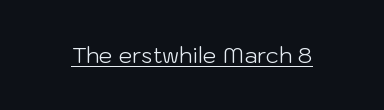
Q: Is the text bold? A: No.
Q: Is the text italic (slanted)? A: No, it is upright.
Q: Is the text underlined? A: Yes.
Q: Is the spacing between letters normal or unusually wide? A: Normal.
